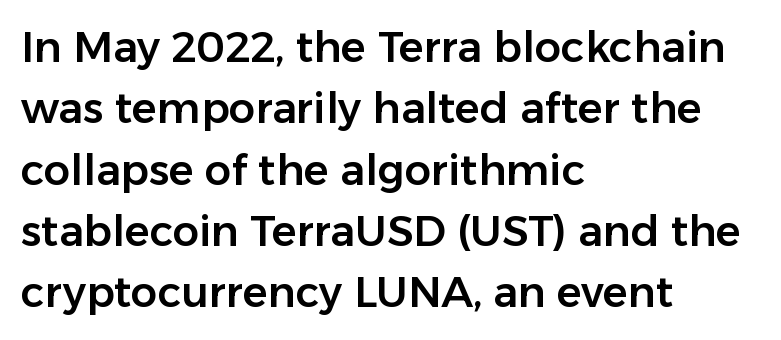
Q: Is the text italic (slanted)? A: No, it is upright.
Q: Is the typeface a serif or a sans-serif typeface? A: Sans-serif.
Q: Is the text underlined? A: No.
Q: How is the paragraph aligned? A: Left-aligned.
Q: Is the spacing between letters normal or unusually wide? A: Normal.
Q: Is the spacing between lines tight, normal or loose? A: Normal.
Q: Width (condensed, normal, or wide)? A: Normal.
Q: Stroke contrast? A: Low.
Q: x-height? A: Medium.
Q: Monospaced? A: No.
